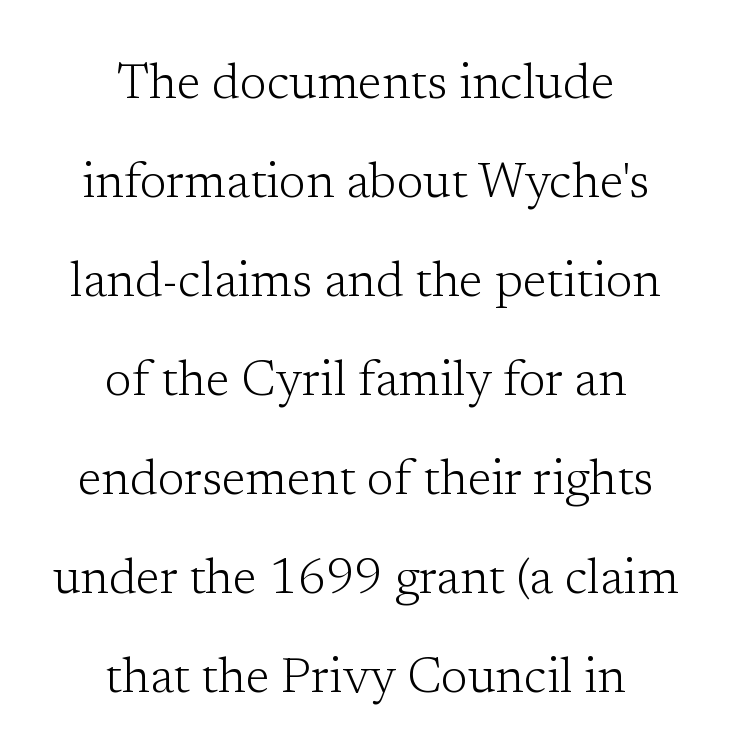
The image shows 49 px light serif type, upright; set centered, loose line spacing (2.02x), normal letter spacing, not underlined; low stroke contrast and a medium x-height.
